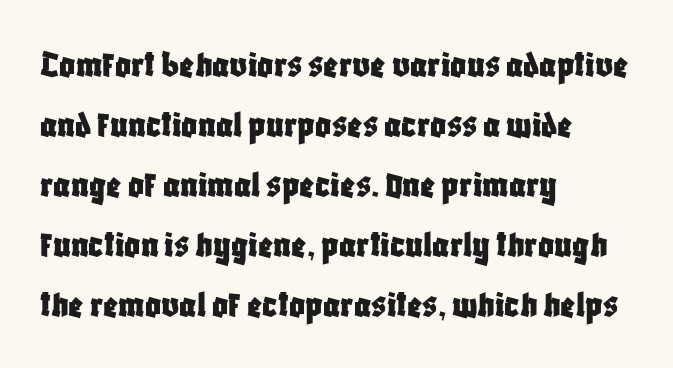
A typesetter would label this face a sans. Think of a printed novel: that variable character pitch is what you see here. Words float on clear page, feet unadorned. Tracking here is standard; glyphs follow each other at the usual distance.
